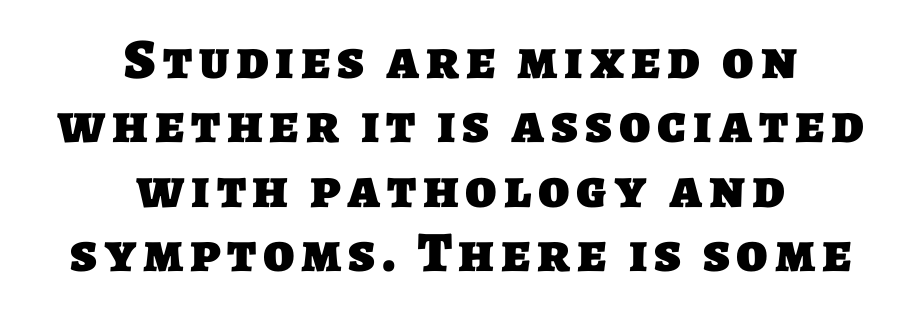
Q: Is the text bold? A: Yes.
Q: Is the typeface a serif or a sans-serif typeface? A: Sans-serif.
Q: Is the text underlined? A: No.
Q: How is the paragraph aligned? A: Centered.
Q: Is the spacing between lines tight, normal or loose? A: Tight.
Q: Width (condensed, normal, or wide)? A: Normal.
Q: Stroke contrast? A: Low.
Q: x-height? A: Large.
Q: Monospaced? A: No.
